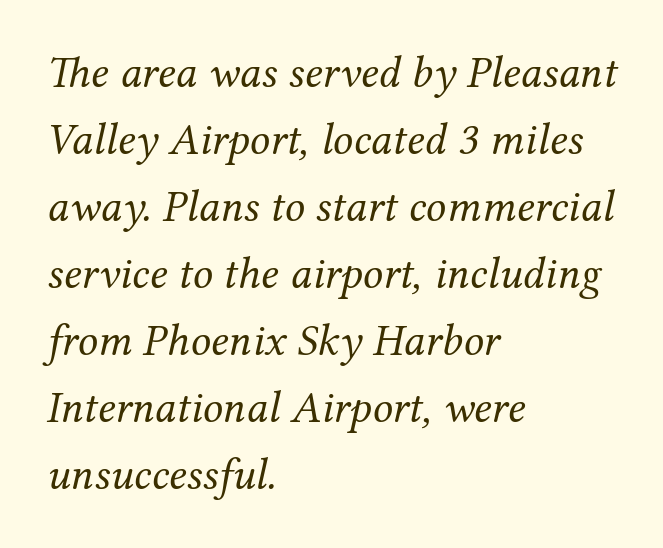
Q: Is the text bold? A: No.
Q: Is the text italic (slanted)? A: Yes, it leans right by about 12 degrees.
Q: Is the typeface a serif or a sans-serif typeface? A: Serif.
Q: Is the text underlined? A: No.
Q: How is the paragraph aligned? A: Left-aligned.
Q: Is the spacing between letters normal or unusually wide? A: Normal.
Q: Is the spacing between lines tight, normal or loose? A: Normal.
Q: Width (condensed, normal, or wide)? A: Normal.
Q: Stroke contrast? A: Medium.
Q: x-height? A: Medium.
Q: Monospaced? A: No.
